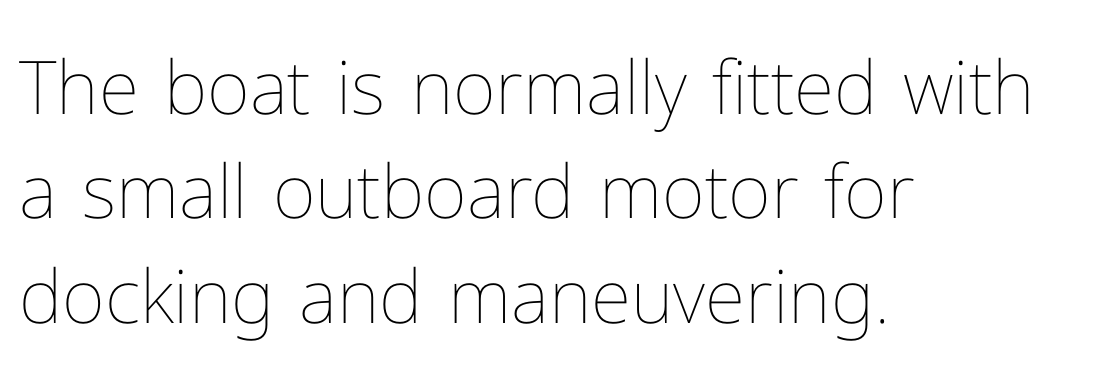
Q: Is the text bold? A: No.
Q: Is the text italic (slanted)? A: No, it is upright.
Q: Is the text underlined? A: No.
Q: How is the paragraph aligned? A: Left-aligned.
Q: Is the spacing between letters normal or unusually wide? A: Normal.
Q: Is the spacing between lines tight, normal or loose? A: Normal.
Q: Width (condensed, normal, or wide)? A: Normal.
Q: Stroke contrast? A: Low.
Q: x-height? A: Medium.
Q: Monospaced? A: No.
